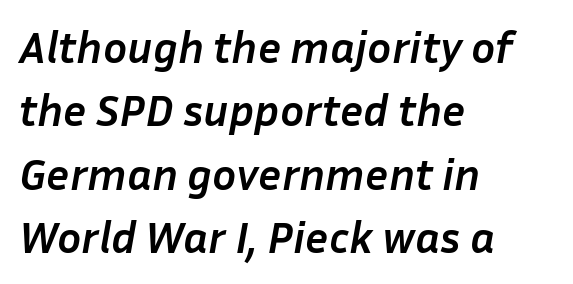
{"italic": "yes", "lean": "right", "slant_degrees": 10, "bold": "yes", "weight": "semibold", "width": "normal", "stroke_contrast": "low", "x_height": "medium", "monospaced": "no", "underline": "no", "align": "left", "line_spacing": "normal", "line_spacing_ratio": 1.41, "letter_spacing": "normal", "letter_spacing_em": 0.0, "glyph_px": 45}
